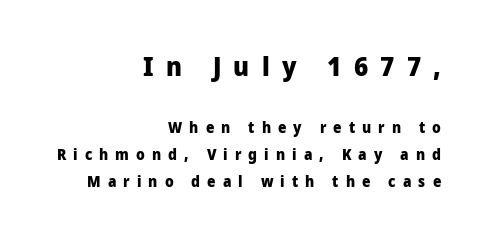
Look at the stroke-to-counter ratio: heavy, a bold. No word sits above an underline. Upright lettering throughout. The emphasis by scale lands on block number one, above. Each line ends at the same right margin while the left side varies. There is plenty of visible air inserted between adjacent glyphs.
